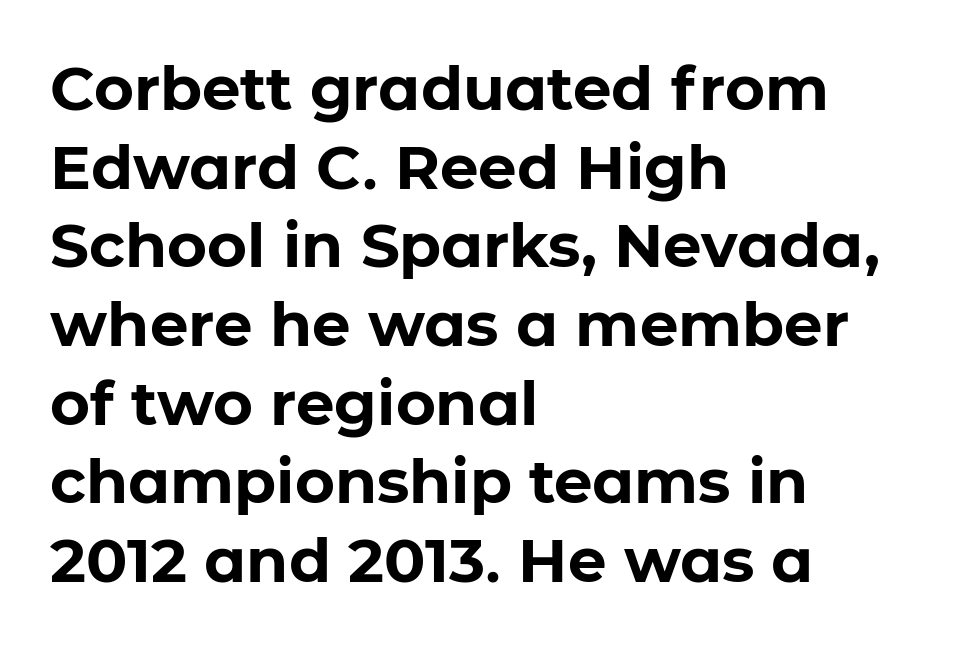
A typesetter would call this zero additional tracking. Successive baselines arrive at the customary interval. One-word summary of the alignment: left. Lines of text with bare space underneath.
